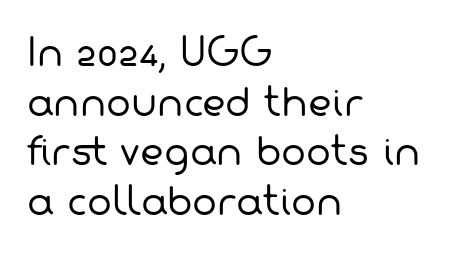
{"serif": "no", "bold": "no", "weight": "regular", "width": "normal", "stroke_contrast": "low", "x_height": "medium", "monospaced": "no", "underline": "no", "align": "left", "line_spacing": "normal", "line_spacing_ratio": 1.34, "letter_spacing": "normal", "letter_spacing_em": 0.0, "glyph_px": 37}
